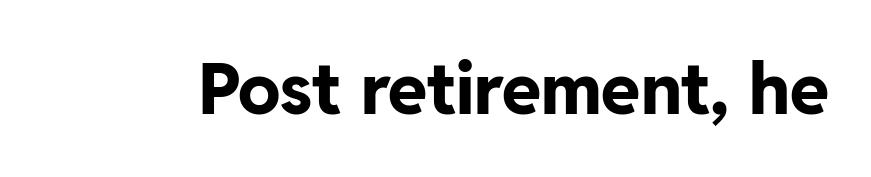
The image shows 71 px bold sans-serif type, upright; set normal letter spacing, not underlined; low stroke contrast and a medium x-height.
